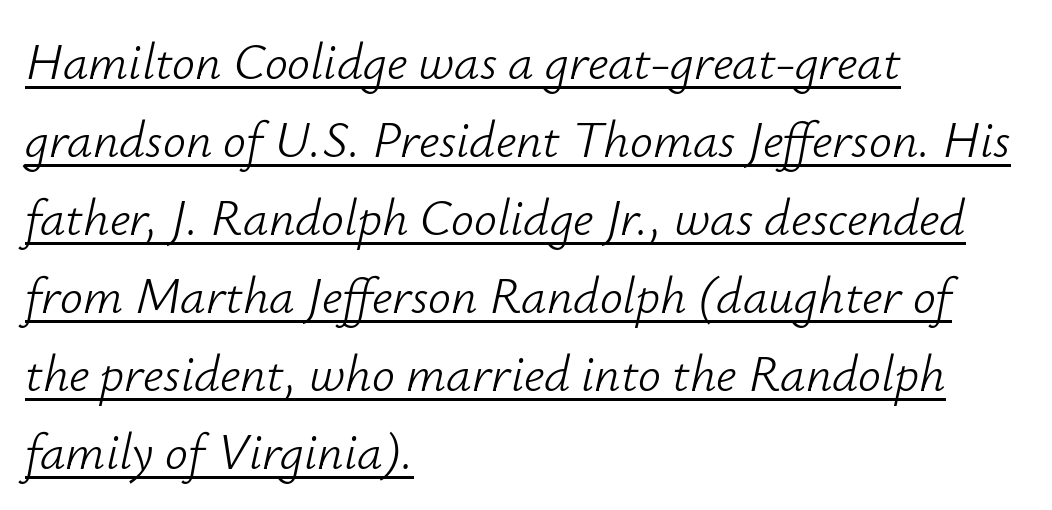
Q: Is the text bold? A: No.
Q: Is the text italic (slanted)? A: Yes, it leans right by about 12 degrees.
Q: Is the text underlined? A: Yes.
Q: How is the paragraph aligned? A: Left-aligned.
Q: Is the spacing between letters normal or unusually wide? A: Normal.
Q: Is the spacing between lines tight, normal or loose? A: Normal.
Q: Width (condensed, normal, or wide)? A: Normal.
Q: Stroke contrast? A: Low.
Q: x-height? A: Small.
Q: Monospaced? A: No.
